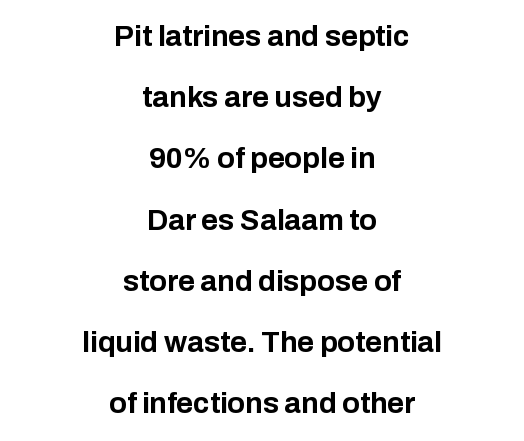
Q: Is the text bold? A: Yes.
Q: Is the text italic (slanted)? A: No, it is upright.
Q: Is the typeface a serif or a sans-serif typeface? A: Sans-serif.
Q: Is the text underlined? A: No.
Q: How is the paragraph aligned? A: Centered.
Q: Is the spacing between letters normal or unusually wide? A: Normal.
Q: Is the spacing between lines tight, normal or loose? A: Loose.
Q: Width (condensed, normal, or wide)? A: Normal.
Q: Stroke contrast? A: Low.
Q: x-height? A: Medium.
Q: Monospaced? A: No.
